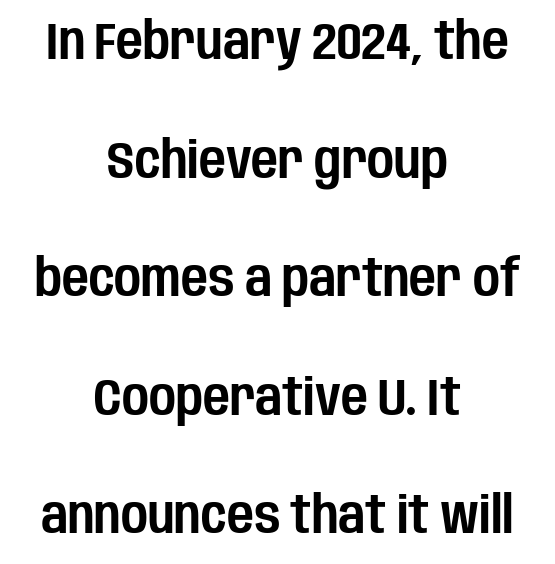
Plain, unruled lines of type. Compared with a flush-left layout, this one balances lines on the center instead. Unlike italic type, these characters show no tilt at all. Looks like regular typesetting: each glyph gets only the width it needs. The text was rendered using a sans face with plain stroke endings.
